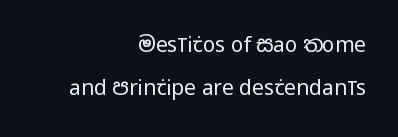
{"italic": "no", "bold": "no", "underline": "no", "align": "right", "line_spacing": "loose", "line_spacing_ratio": 2.06, "letter_spacing": "normal", "letter_spacing_em": 0.0, "glyph_px": 21}
